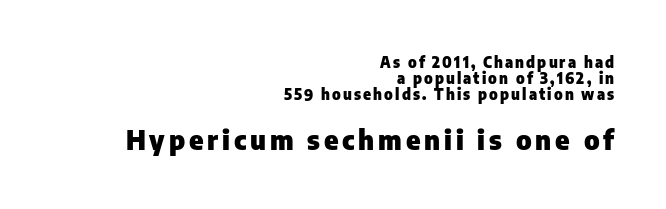
Q: Is the text bold? A: Yes.
Q: Is the text italic (slanted)? A: No, it is upright.
Q: Is the text underlined? A: No.
Q: How is the paragraph aligned? A: Right-aligned.
Q: Is the spacing between lines tight, normal or loose? A: Tight.
Q: Which block of text is set in a larger size, the first (top) or the second (bottom)? A: The second (bottom) one.
